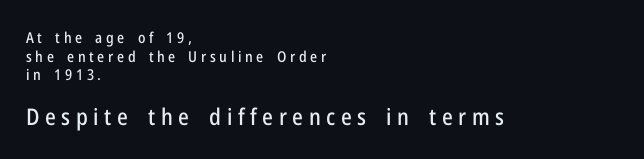
Every character sits straight up, as roman type does. Lines of text with bare space underneath. The rendering inserts visible extra space after every character. A classic flush-left, rag-right setting is used for this passage. Top chunk: small. Bottom chunk: large.
